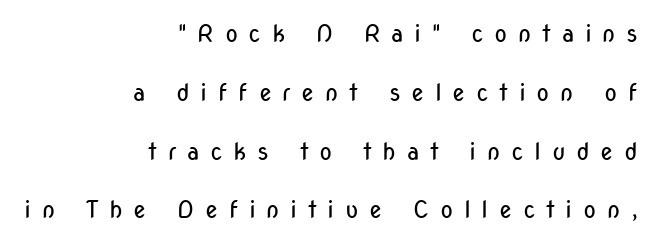
Q: Is the text bold? A: No.
Q: Is the text italic (slanted)? A: No, it is upright.
Q: Is the text underlined? A: No.
Q: How is the paragraph aligned? A: Right-aligned.
Q: Is the spacing between letters normal or unusually wide? A: Unusually wide.
Q: Is the spacing between lines tight, normal or loose? A: Loose.
